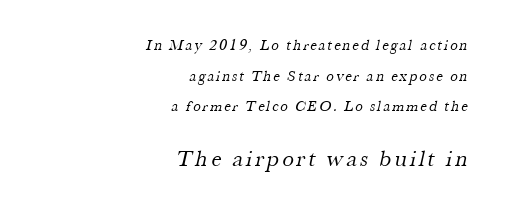
This sample is right-justified, so line beginnings fall wherever the words allow. Think standard paragraph weight, or any step lighter than that. Baseline-to-baseline distance is far greater than the letter height. The area under the type is left untouched.
